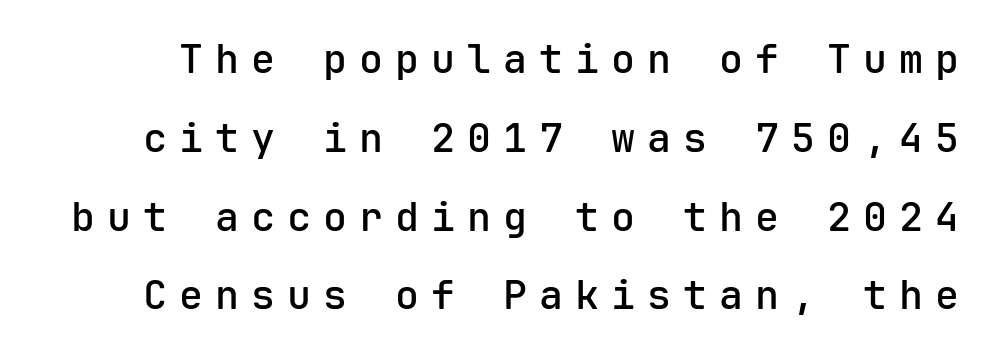
Q: Is the text bold? A: Semi-bold.
Q: Is the text italic (slanted)? A: No, it is upright.
Q: Is the typeface a serif or a sans-serif typeface? A: Sans-serif.
Q: Is the text underlined? A: No.
Q: Is the spacing between letters normal or unusually wide? A: Unusually wide.
Q: Is the spacing between lines tight, normal or loose? A: Loose.
Q: Width (condensed, normal, or wide)? A: Normal.
Q: Stroke contrast? A: Low.
Q: x-height? A: Medium.
Q: Monospaced? A: Yes.
